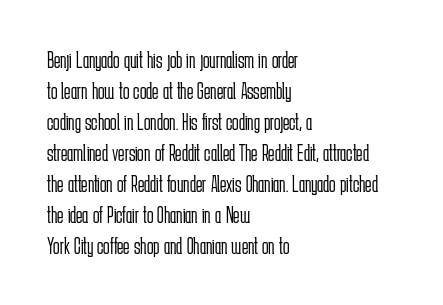
Q: Is the text bold? A: No.
Q: Is the text italic (slanted)? A: No, it is upright.
Q: Is the text underlined? A: No.
Q: How is the paragraph aligned? A: Left-aligned.
Q: Is the spacing between letters normal or unusually wide? A: Normal.
Q: Is the spacing between lines tight, normal or loose? A: Normal.
